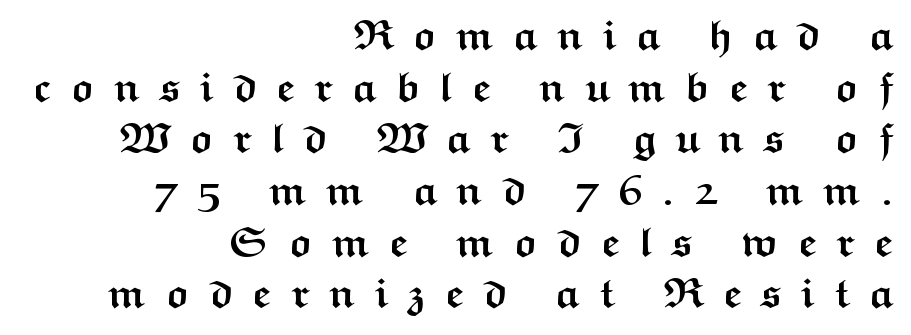
The image shows 42 px semibold, wide sans-serif type, upright; set right-aligned, line spacing 1.23x, unusually wide letter spacing (+0.44 em), not underlined; medium stroke contrast and a medium x-height.
